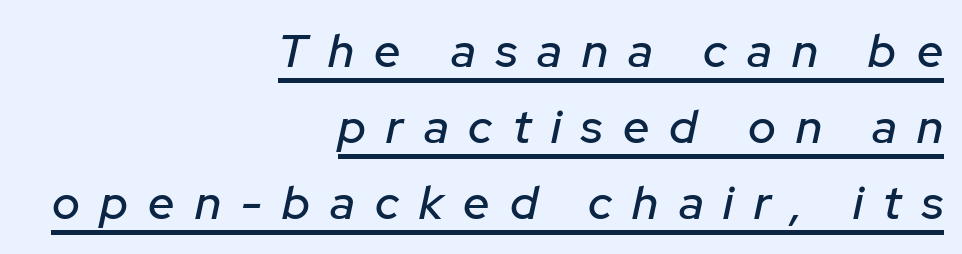
Tracking here is generous; glyphs stand well apart from one another. In terms of posture, this sample is oblique. Vertical spacing — default. Alignment: flush right.
